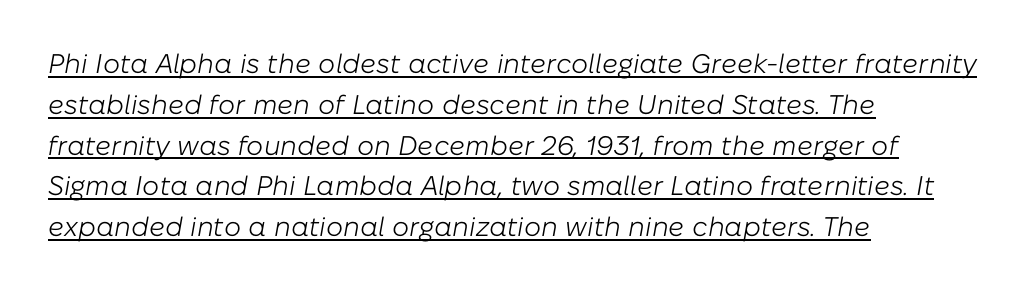
Q: Is the text bold? A: No.
Q: Is the text italic (slanted)? A: Yes, it leans right by about 10 degrees.
Q: Is the text underlined? A: Yes.
Q: How is the paragraph aligned? A: Left-aligned.
Q: Is the spacing between letters normal or unusually wide? A: Normal.
Q: Is the spacing between lines tight, normal or loose? A: Normal.
